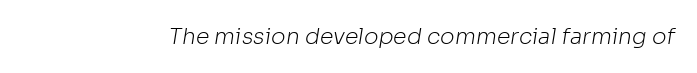
{"bold": "no", "underline": "no", "letter_spacing": "normal", "letter_spacing_em": 0.0, "glyph_px": 22}
